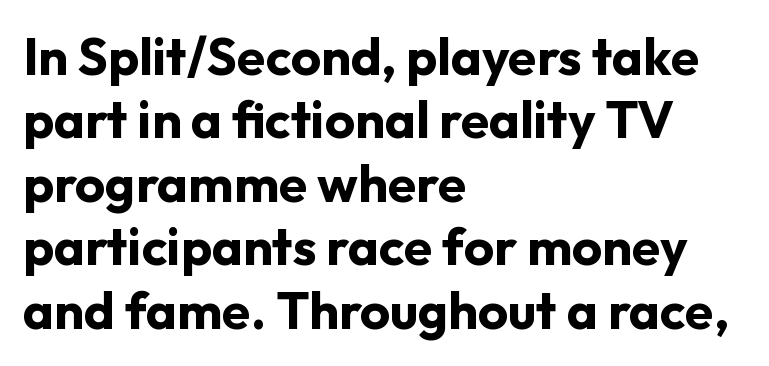
The image shows 52 px bold sans-serif type, upright; set left-aligned, line spacing 1.22x, normal letter spacing, not underlined; low stroke contrast and a medium x-height.
